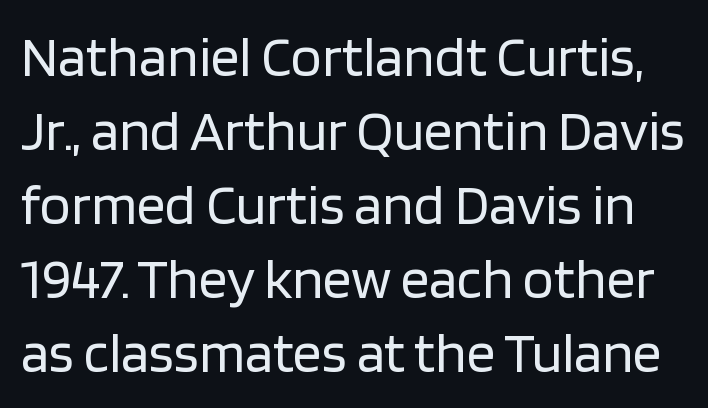
Q: Is the text bold? A: No.
Q: Is the text italic (slanted)? A: No, it is upright.
Q: Is the typeface a serif or a sans-serif typeface? A: Sans-serif.
Q: Is the text underlined? A: No.
Q: Is the spacing between letters normal or unusually wide? A: Normal.
Q: Is the spacing between lines tight, normal or loose? A: Normal.
Q: Width (condensed, normal, or wide)? A: Normal.
Q: Stroke contrast? A: Low.
Q: x-height? A: Large.
Q: Monospaced? A: No.
